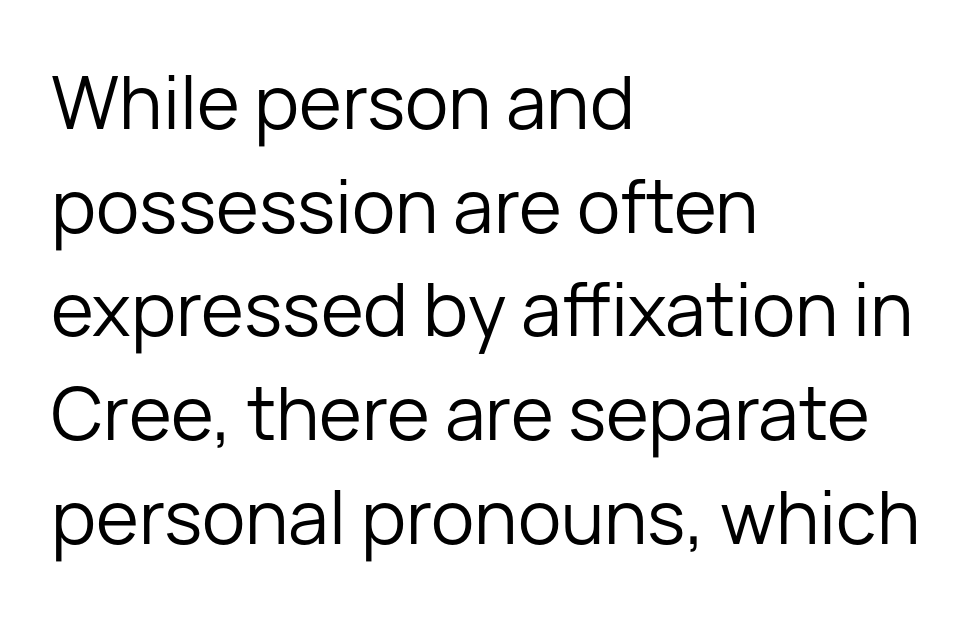
The image shows 73 px regular-weight sans-serif type, upright; set left-aligned, normal line spacing (1.42x), normal letter spacing, not underlined; low stroke contrast and a medium x-height.
